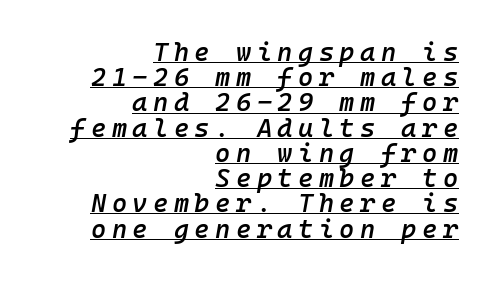
Horizontally, the lines are justified to the trailing edge only. The whole block is typeset with a tilt. Underlined type. Slightly chunky letters — semibold, I'd say, not full bold. Vertically, the passage feels compressed, each row crowding the next. The gaps between neighbouring characters are conspicuously large.
